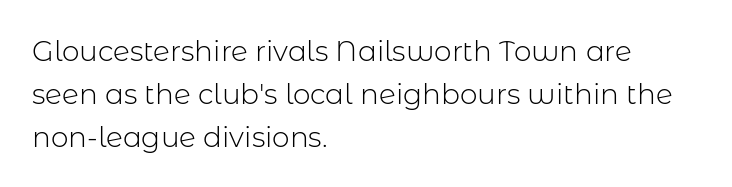
The image shows 28 px light sans-serif type, upright; set left-aligned, normal line spacing (1.53x), normal letter spacing, not underlined; low stroke contrast and a medium x-height.
